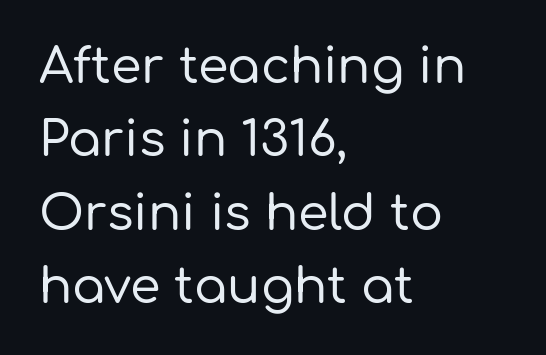
The image shows 49 px sans-serif type, upright; set left-aligned, normal line spacing (1.5x), normal letter spacing, not underlined; low stroke contrast and a medium x-height.
